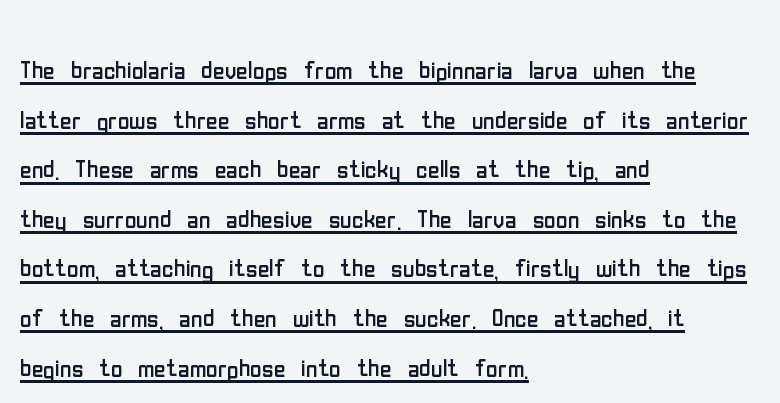
Quick note: underline on. Does the lettering tilt? It doesn't — this is upright. The characters display no serif detailing; their extremities are plain. Does the leading feel generous? No, just average. Is this a fixed-width face? No — the glyphs have proportional, varying widths. No extra tracking has been applied to these lines.
